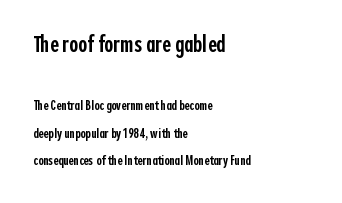
Each row of text sits above clean, open space. Leading is clearly above the norm, producing a sparse column. Semibold letterforms, between regular and bold. When letters stand straight like this, we call the style roman or upright. Top chunk: large. Bottom chunk: small.
